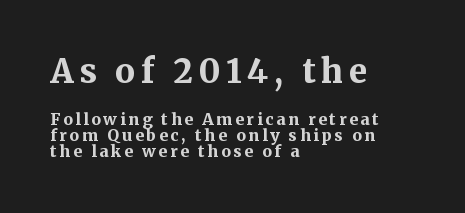
Q: Is the text bold? A: Yes.
Q: Is the text italic (slanted)? A: No, it is upright.
Q: Is the typeface a serif or a sans-serif typeface? A: Serif.
Q: Is the text underlined? A: No.
Q: How is the paragraph aligned? A: Left-aligned.
Q: Is the spacing between lines tight, normal or loose? A: Tight.
Q: Which block of text is set in a larger size, the first (top) or the second (bottom)? A: The first (top) one.
Q: Width (condensed, normal, or wide)? A: Normal.
Q: Stroke contrast? A: Medium.
Q: x-height? A: Medium.
Q: Monospaced? A: No.
